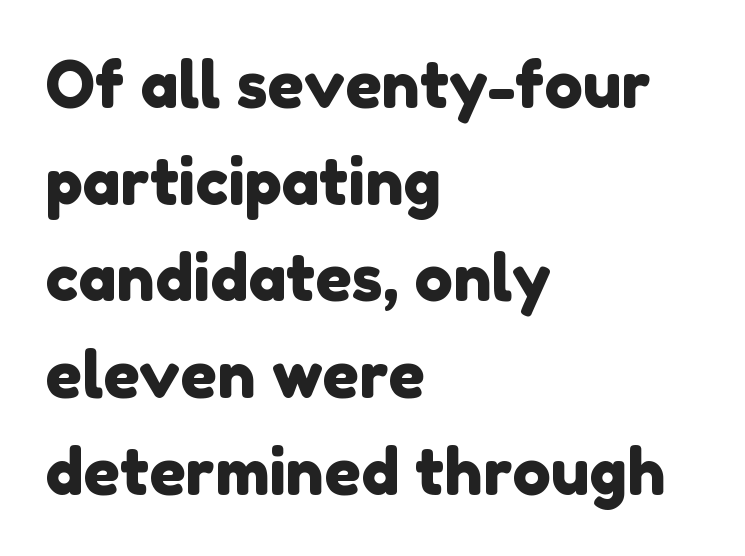
Reading down the column, the eye jumps a familiar distance to each next line. The passage shown is typeset with a sans-serif family. Here the glyphs are tracked normally, forming tight word shapes. Lines of text with bare space underneath.
